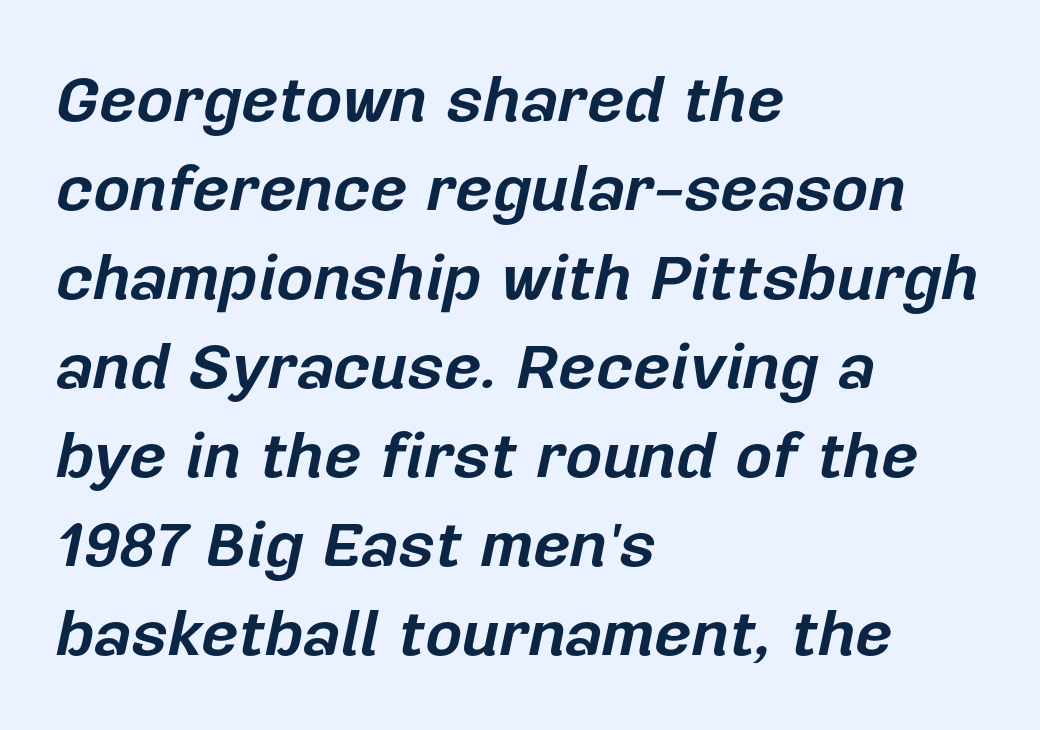
Q: Is the text bold? A: Yes.
Q: Is the text italic (slanted)? A: Yes, it leans right by about 12 degrees.
Q: Is the text underlined? A: No.
Q: How is the paragraph aligned? A: Left-aligned.
Q: Is the spacing between letters normal or unusually wide? A: Normal.
Q: Is the spacing between lines tight, normal or loose? A: Normal.
Q: Width (condensed, normal, or wide)? A: Normal.
Q: Stroke contrast? A: Low.
Q: x-height? A: Medium.
Q: Monospaced? A: No.
